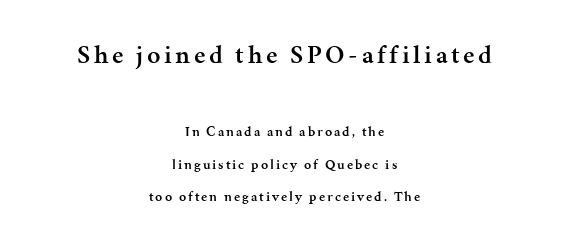
Q: Is the text bold? A: Semi-bold.
Q: Is the text italic (slanted)? A: No, it is upright.
Q: Is the text underlined? A: No.
Q: How is the paragraph aligned? A: Centered.
Q: Is the spacing between lines tight, normal or loose? A: Loose.
Q: Which block of text is set in a larger size, the first (top) or the second (bottom)? A: The first (top) one.
